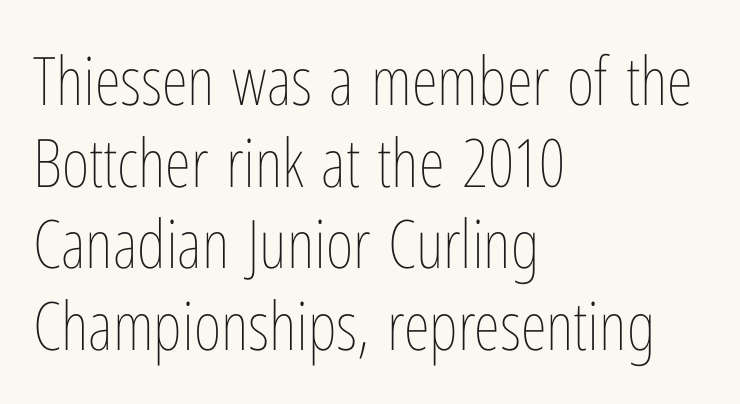
The type is set solid horizontally, with unmodified tracking. Spacing verdict: proportional, widths tailored to each character. In terms of posture, this sample is upright. The paragraph shown leans on its left margin.
